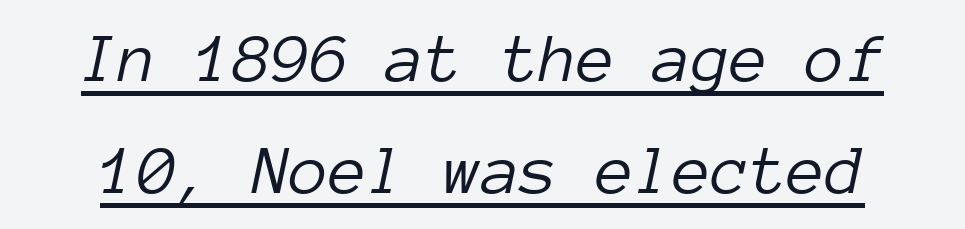
The image shows 70 px light type, italic (leaning right), monospaced; set normal line spacing (1.6x), normal letter spacing, underlined; low stroke contrast and a medium x-height.
